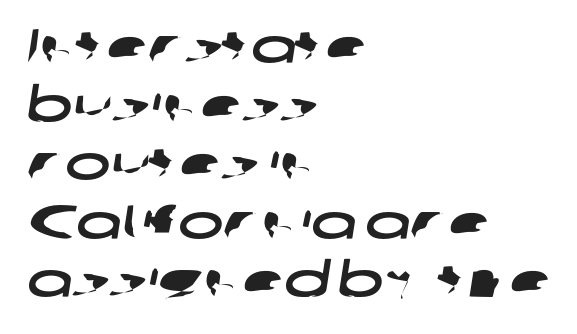
The image shows 48 px wide sans-serif type; set left-aligned, line spacing 1.22x, normal letter spacing, not underlined; low stroke contrast and a medium x-height.
